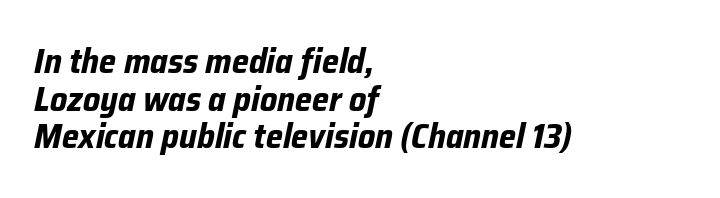
The image shows 34 px bold type, italic (leaning right); set left-aligned, tight line spacing (1.11x), normal letter spacing, not underlined; low stroke contrast and a medium x-height.
